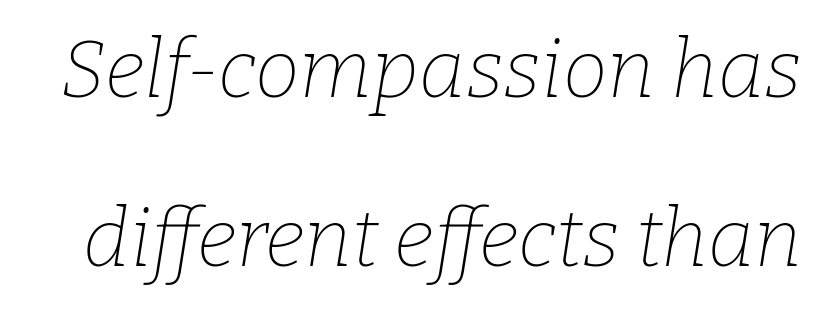
{"serif": "yes", "italic": "yes", "lean": "right", "slant_degrees": 9, "bold": "no", "weight": "thin", "width": "normal", "stroke_contrast": "low", "x_height": "medium", "monospaced": "no", "underline": "no", "line_spacing": "loose", "line_spacing_ratio": 2.11, "letter_spacing": "normal", "letter_spacing_em": 0.0, "glyph_px": 80}
